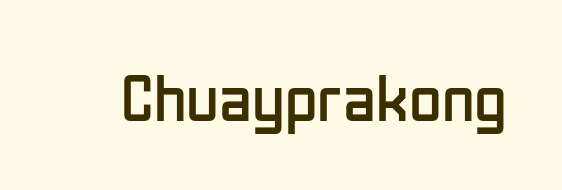
{"serif": "no", "italic": "no", "bold": "no", "weight": "regular", "width": "condensed", "stroke_contrast": "low", "x_height": "medium", "monospaced": "no", "underline": "no", "letter_spacing": "normal", "letter_spacing_em": 0.0, "glyph_px": 67}
